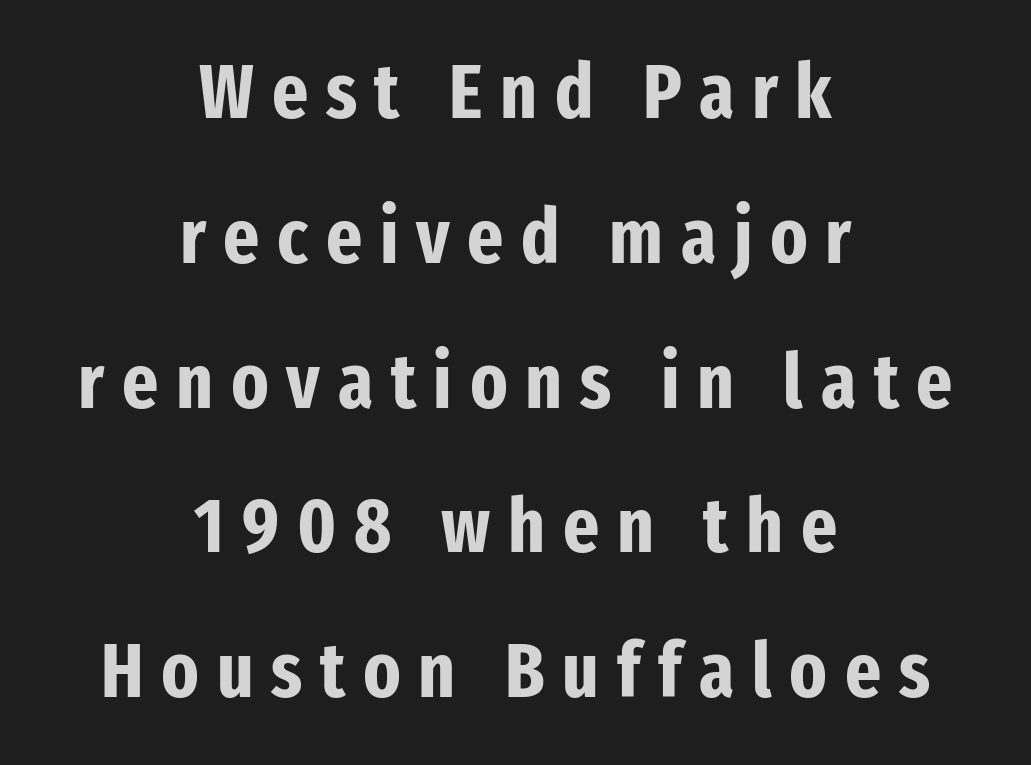
Q: Is the text bold? A: Yes.
Q: Is the text italic (slanted)? A: No, it is upright.
Q: Is the typeface a serif or a sans-serif typeface? A: Sans-serif.
Q: Is the text underlined? A: No.
Q: How is the paragraph aligned? A: Centered.
Q: Is the spacing between letters normal or unusually wide? A: Unusually wide.
Q: Width (condensed, normal, or wide)? A: Condensed.
Q: Stroke contrast? A: Low.
Q: x-height? A: Medium.
Q: Monospaced? A: No.
